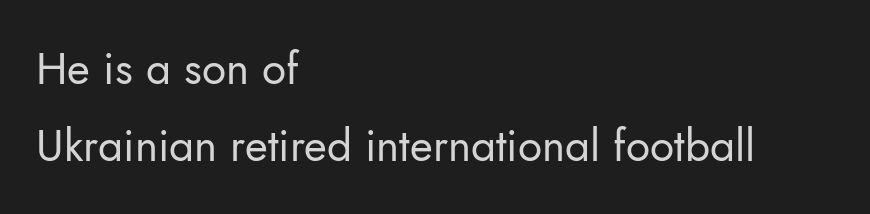
{"serif": "no", "italic": "no", "bold": "no", "weight": "regular", "width": "normal", "stroke_contrast": "low", "x_height": "small", "monospaced": "no", "underline": "no", "align": "left", "line_spacing_ratio": 1.74, "letter_spacing": "normal", "letter_spacing_em": 0.0, "glyph_px": 44}
